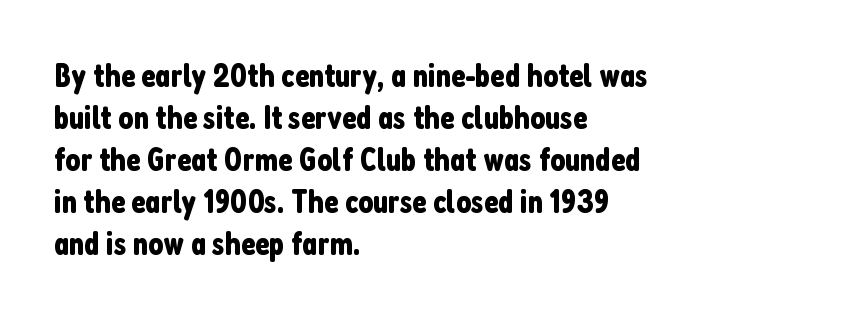
The image shows 33 px condensed sans-serif type, upright; set left-aligned, normal line spacing (1.27x), normal letter spacing, not underlined; low stroke contrast and a medium x-height.
